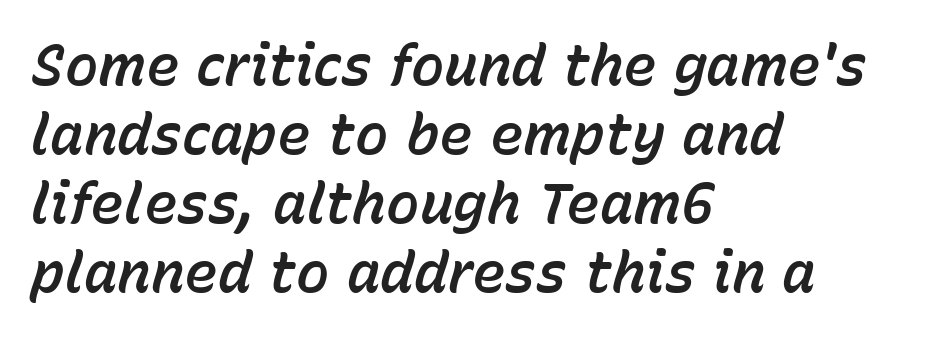
The image shows 56 px text type, italic (leaning right); set left-aligned, line spacing 1.23x, normal letter spacing, not underlined; low stroke contrast and a medium x-height.
